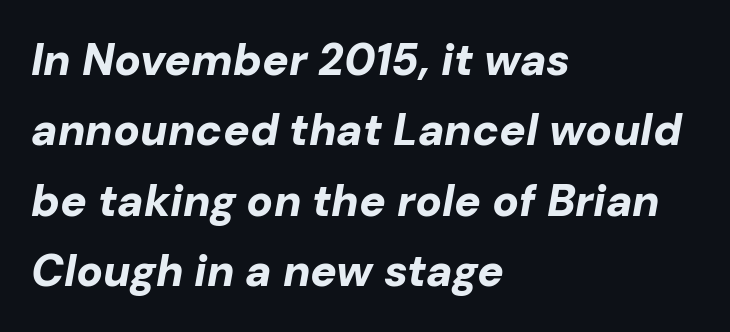
Glyph-to-glyph distance matches everyday printed text. Do the characters align in a grid? No, the font is proportional. Visually the block forms a straight wall on the left and a jagged coastline on the right. Glance below the letters and you will spot only blank space. Slanted lettering throughout.
